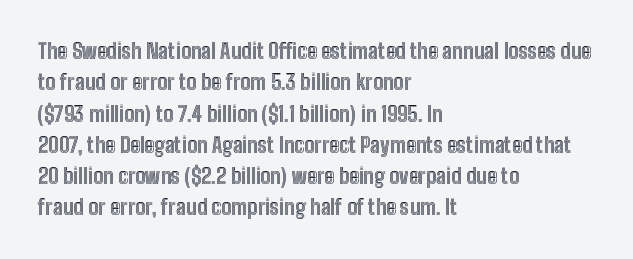
Q: Is the text italic (slanted)? A: No, it is upright.
Q: Is the text underlined? A: No.
Q: How is the paragraph aligned? A: Left-aligned.
Q: Is the spacing between letters normal or unusually wide? A: Normal.
Q: Is the spacing between lines tight, normal or loose? A: Normal.
